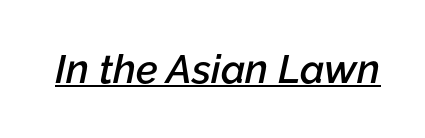
The image shows 40 px semibold type, italic (leaning right); set normal letter spacing, underlined; low stroke contrast and a medium x-height.
